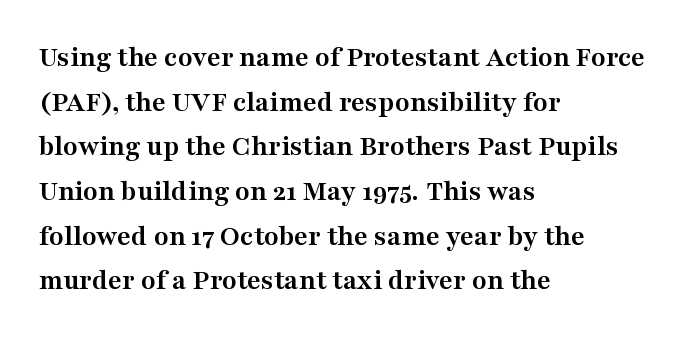
Q: Is the text bold? A: Yes.
Q: Is the text italic (slanted)? A: No, it is upright.
Q: Is the typeface a serif or a sans-serif typeface? A: Serif.
Q: Is the text underlined? A: No.
Q: How is the paragraph aligned? A: Left-aligned.
Q: Is the spacing between letters normal or unusually wide? A: Normal.
Q: Is the spacing between lines tight, normal or loose? A: Normal.
Q: Width (condensed, normal, or wide)? A: Wide.
Q: Stroke contrast? A: Medium.
Q: x-height? A: Medium.
Q: Monospaced? A: No.
